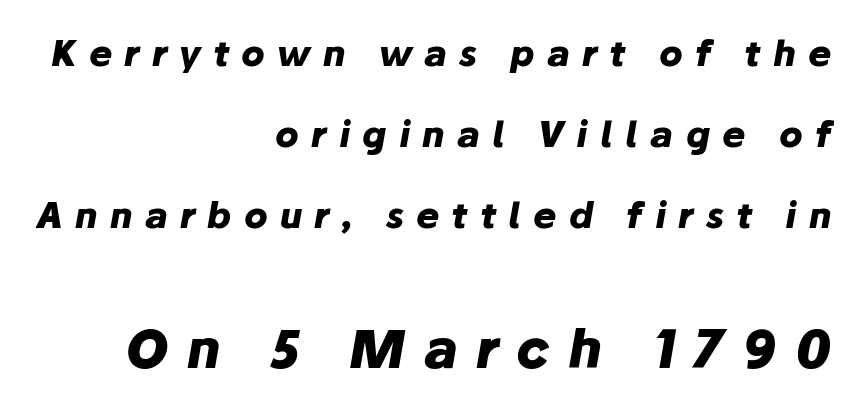
The image shows 52 px heavy type, italic (leaning right); set right-aligned, loose line spacing (2.32x), unusually wide letter spacing (+0.35 em), not underlined; the second (bottom) block is 1.49x larger; low stroke contrast and a medium x-height.
